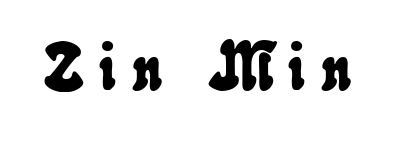
The image shows 67 px condensed type; set unusually wide letter spacing (+0.23 em), not underlined; low stroke contrast and a small x-height.
